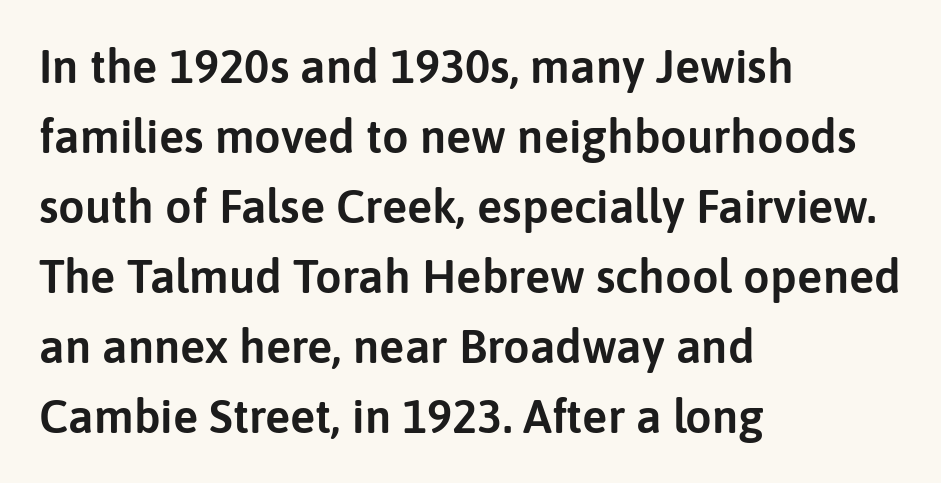
{"serif": "no", "italic": "no", "width": "normal", "stroke_contrast": "low", "x_height": "medium", "monospaced": "no", "underline": "no", "align": "left", "line_spacing": "normal", "line_spacing_ratio": 1.49, "letter_spacing": "normal", "letter_spacing_em": 0.0, "glyph_px": 47}
